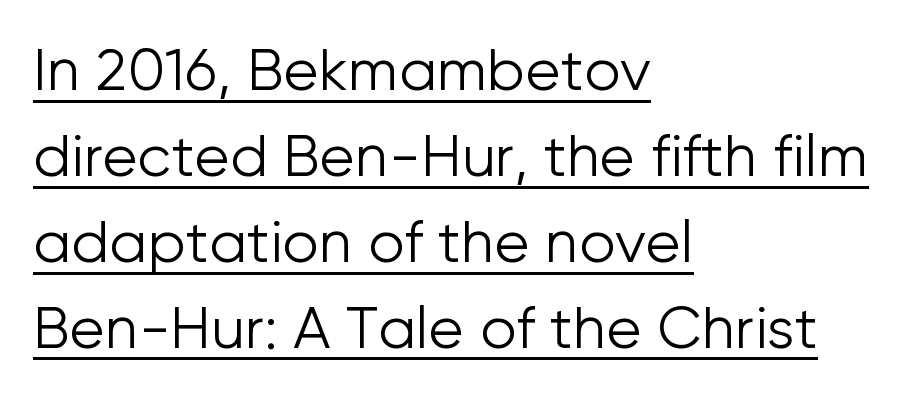
{"serif": "no", "italic": "no", "bold": "no", "weight": "light", "width": "normal", "stroke_contrast": "low", "x_height": "medium", "monospaced": "no", "underline": "yes", "align": "left", "line_spacing": "normal", "line_spacing_ratio": 1.48, "letter_spacing": "normal", "letter_spacing_em": 0.0, "glyph_px": 58}
